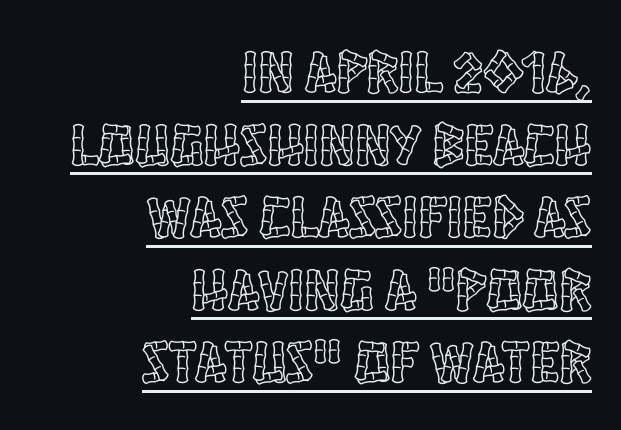
The lettering stays uniformly vertical, giving the passage a roman look. Spacing verdict: proportional, widths tailored to each character. Underline: present. The rendering anchors every line to the right-hand side. Compared with typical body copy, the letter spacing here is the same.
